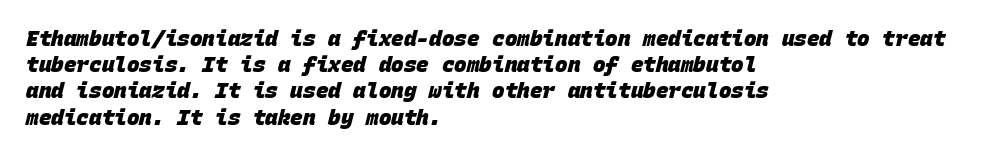
In CSS terms this would be text-align: left. Here the glyphs are tracked normally, forming tight word shapes. The zone under the glyphs is completely vacant. How would I describe the line gaps? Plain and ordinary. On the weight axis this lands at bold, roughly 700.
